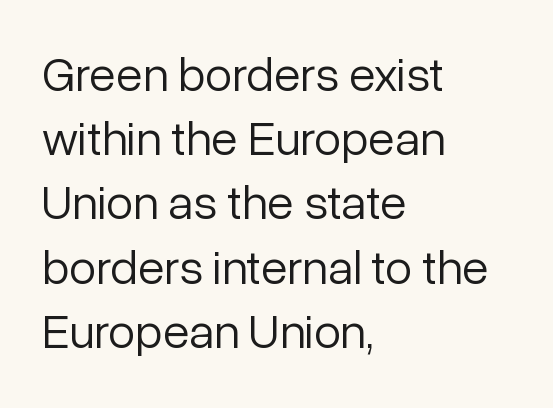
The image shows 49 px light sans-serif type, upright; set left-aligned, normal line spacing (1.31x), normal letter spacing, not underlined; low stroke contrast and a medium x-height.
